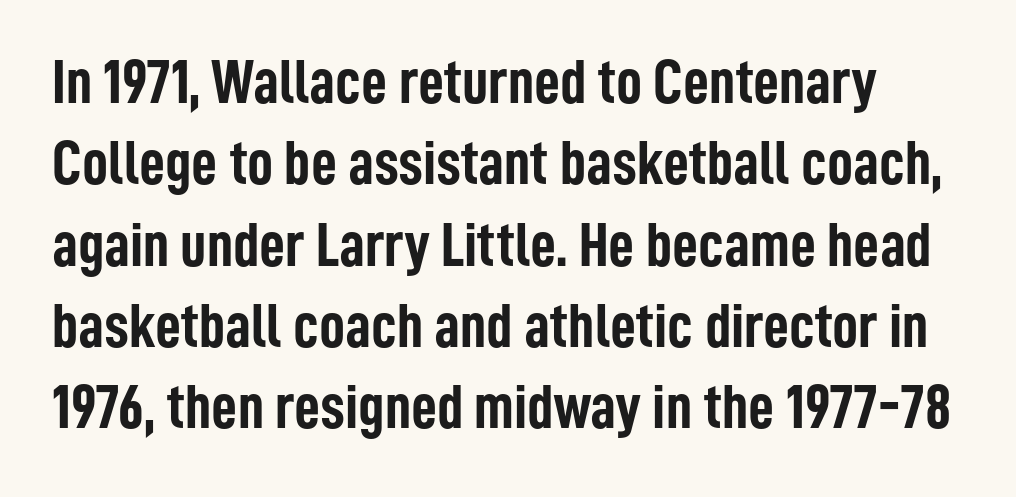
The image shows 64 px semibold, condensed sans-serif type, upright; set normal line spacing (1.27x), normal letter spacing, not underlined; low stroke contrast and a medium x-height.
